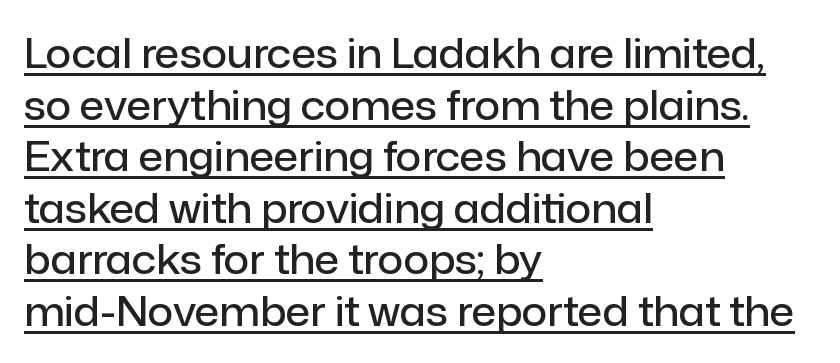
The compositor pushed each line to the left boundary. The axis of the letterforms is exactly vertical. Like a heading marked for emphasis, these lines bear an underscore. Normally led — the rows are evenly, conventionally spaced. The characters look somewhat weighty, a semibold short of true bold. Spacing between characters is what you'd get straight out of the box.
